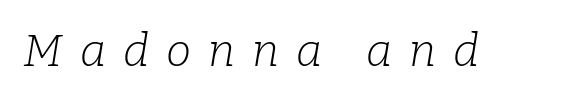
Q: Is the text bold? A: No.
Q: Is the text italic (slanted)? A: Yes, it leans right by about 9 degrees.
Q: Is the typeface a serif or a sans-serif typeface? A: Serif.
Q: Is the text underlined? A: No.
Q: Is the spacing between letters normal or unusually wide? A: Unusually wide.
Q: Width (condensed, normal, or wide)? A: Normal.
Q: Stroke contrast? A: Low.
Q: x-height? A: Medium.
Q: Monospaced? A: No.
